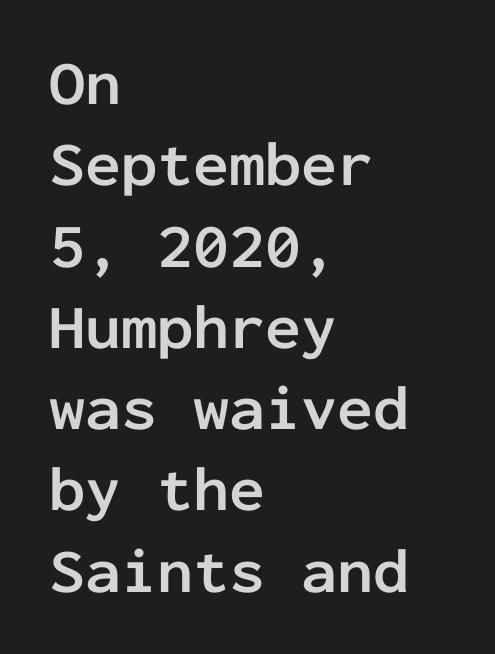
The image shows 64 px semibold sans-serif type, upright, monospaced; set left-aligned, normal line spacing (1.27x), normal letter spacing, not underlined; low stroke contrast and a medium x-height.
